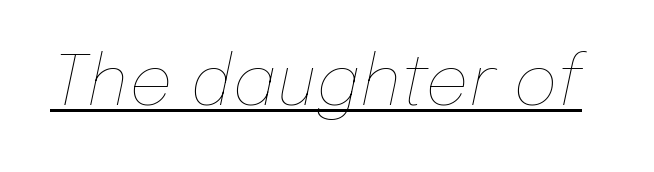
The image shows 69 px thin type, italic (leaning right); set normal letter spacing, underlined; low stroke contrast and a medium x-height.
